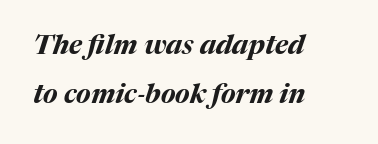
Q: Is the text bold? A: Yes.
Q: Is the text italic (slanted)? A: Yes, it leans right by about 17 degrees.
Q: Is the text underlined? A: No.
Q: How is the paragraph aligned? A: Left-aligned.
Q: Is the spacing between letters normal or unusually wide? A: Normal.
